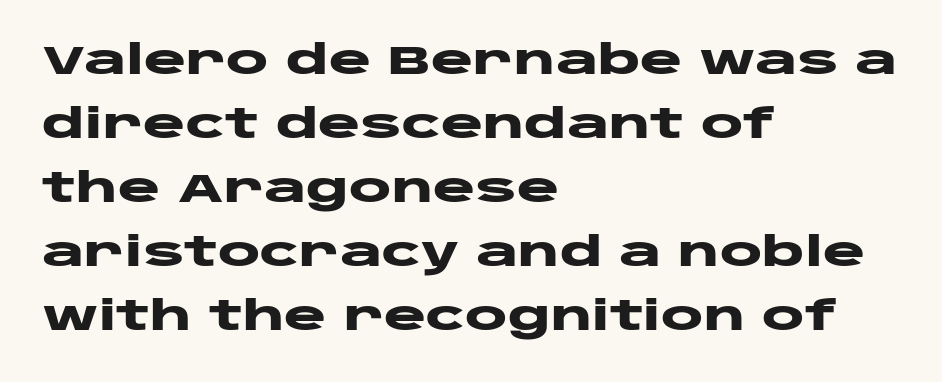
The image shows 40 px heavy, wide sans-serif type, upright; set left-aligned, normal line spacing (1.6x), normal letter spacing, not underlined; low stroke contrast and a large x-height.
